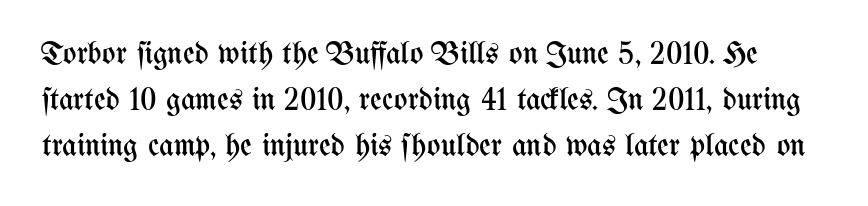
The image shows 32 px regular-weight, condensed type, upright; set normal line spacing (1.44x), normal letter spacing, not underlined; medium stroke contrast and a medium x-height.
